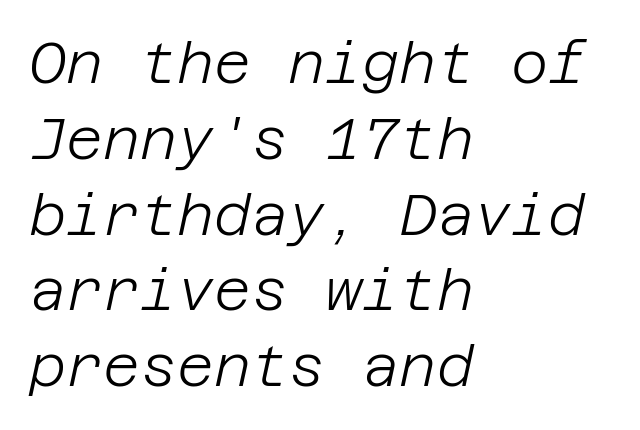
{"italic": "yes", "lean": "right", "slant_degrees": 12, "bold": "no", "weight": "light", "width": "normal", "stroke_contrast": "low", "x_height": "large", "underline": "no", "align": "left", "line_spacing": "normal", "line_spacing_ratio": 1.33, "letter_spacing": "normal", "letter_spacing_em": 0.0, "glyph_px": 57}
